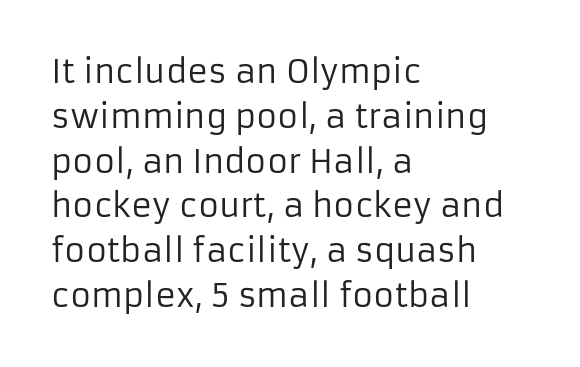
Q: Is the text bold? A: No.
Q: Is the text italic (slanted)? A: No, it is upright.
Q: Is the typeface a serif or a sans-serif typeface? A: Sans-serif.
Q: Is the text underlined? A: No.
Q: How is the paragraph aligned? A: Left-aligned.
Q: Is the spacing between letters normal or unusually wide? A: Normal.
Q: Is the spacing between lines tight, normal or loose? A: Normal.
Q: Width (condensed, normal, or wide)? A: Normal.
Q: Stroke contrast? A: Low.
Q: x-height? A: Medium.
Q: Monospaced? A: No.
